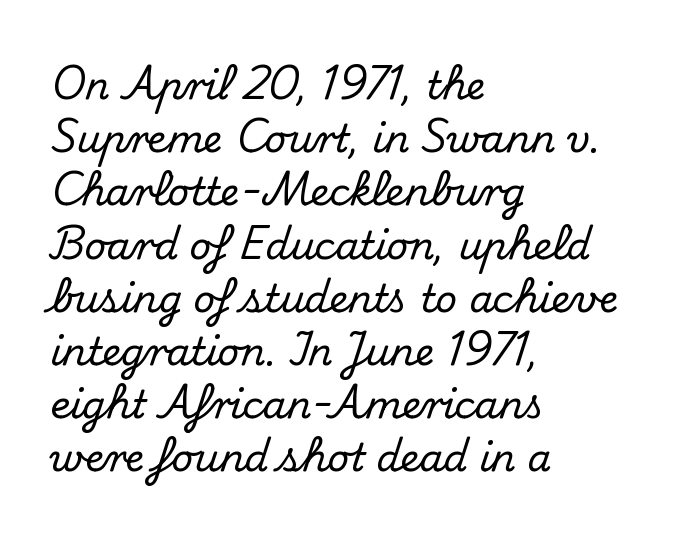
The image shows 38 px serif type; set left-aligned, normal line spacing (1.4x), normal letter spacing, not underlined; medium stroke contrast and a small x-height.
